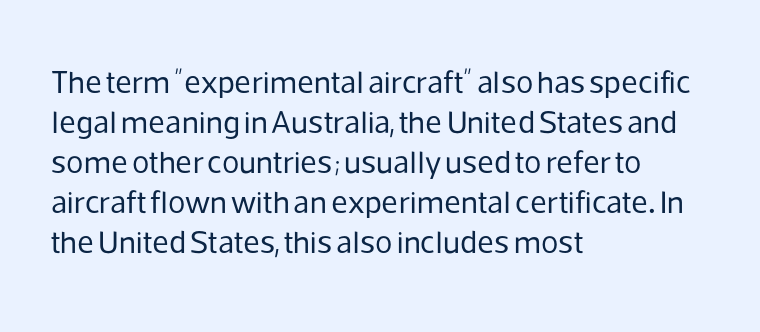
The image shows 32 px regular-weight sans-serif type, upright; set left-aligned, normal line spacing (1.25x), normal letter spacing, not underlined; low stroke contrast and a medium x-height.
